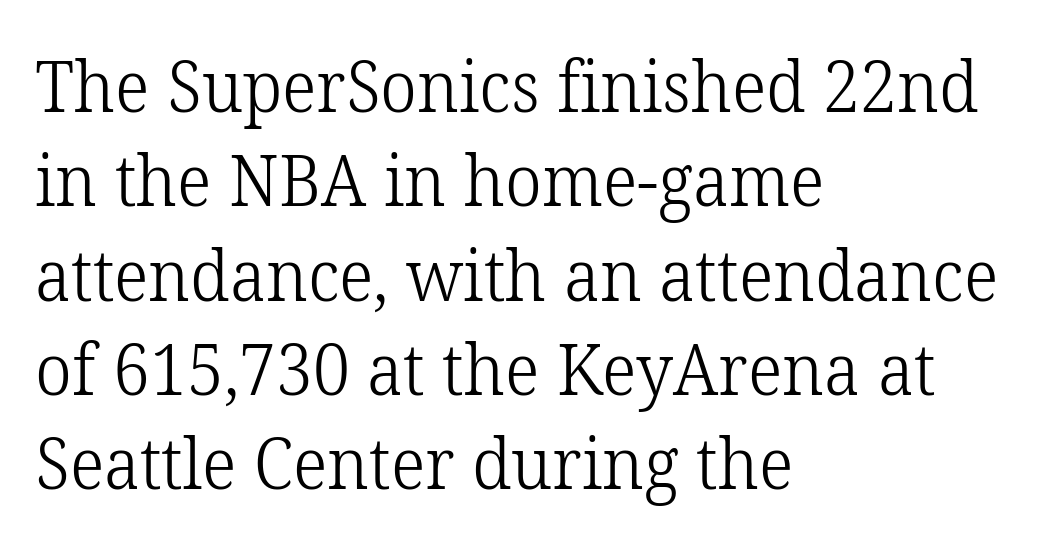
{"serif": "yes", "italic": "no", "bold": "no", "weight": "light", "width": "normal", "stroke_contrast": "low", "x_height": "medium", "monospaced": "no", "underline": "no", "align": "left", "line_spacing": "normal", "line_spacing_ratio": 1.31, "letter_spacing": "normal", "letter_spacing_em": 0.0, "glyph_px": 72}
